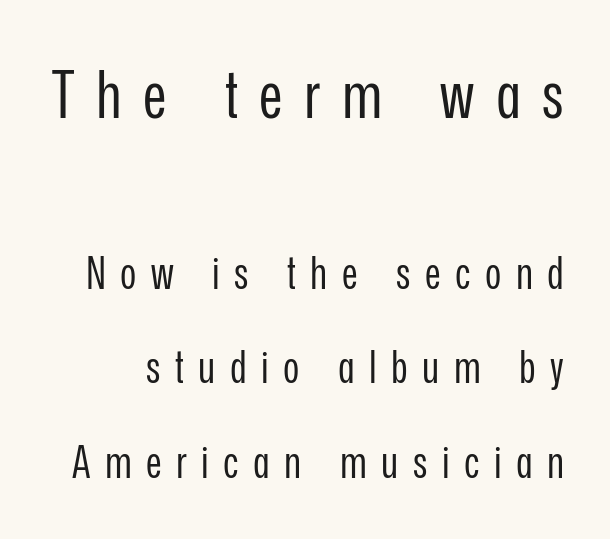
{"serif": "no", "italic": "no", "bold": "no", "weight": "regular", "width": "condensed", "stroke_contrast": "low", "x_height": "medium", "monospaced": "no", "underline": "no", "line_spacing": "loose", "line_spacing_ratio": 2.15, "letter_spacing": "wide", "letter_spacing_em": 0.33, "larger_block": "first", "size_ratio": 1.5, "glyph_px": 66}
